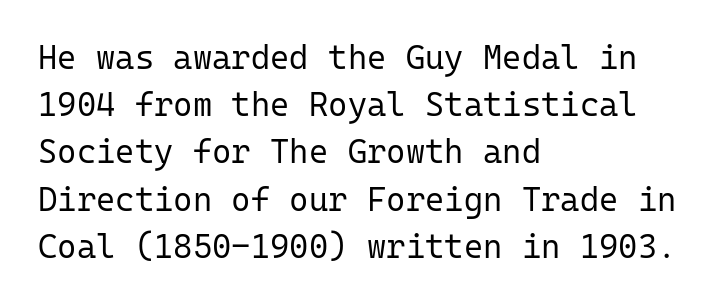
Words appear dense and cohesive because spacing is normal. Check where the strokes stop: nothing finishes them off — pure sans. Does the lettering tilt? It doesn't — this is upright. Which margin do the lines hug? The left one — the right edge is uneven. Just letters on the line, the space beneath them empty.
